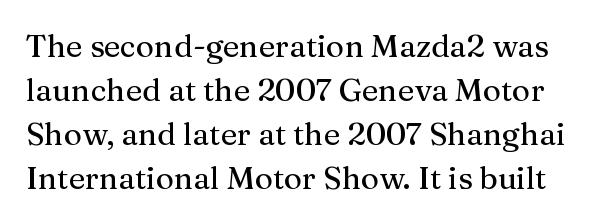
{"serif": "yes", "italic": "no", "width": "normal", "stroke_contrast": "medium", "x_height": "medium", "monospaced": "no", "underline": "no", "line_spacing": "normal", "line_spacing_ratio": 1.42, "letter_spacing": "normal", "letter_spacing_em": 0.0, "glyph_px": 31}
